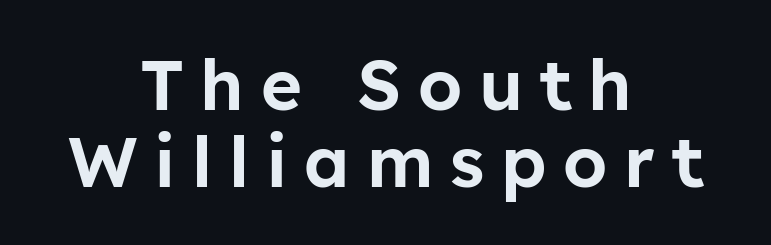
Bare-footed words on every line. The leading is snug, giving the passage a crowded texture. Proportional: the letters do not fall into vertical columns. Which margin do the lines hug? Neither — every line sits in the middle. Ascenders rise straight up at ninety degrees. A typesetter would label this face a sans.
